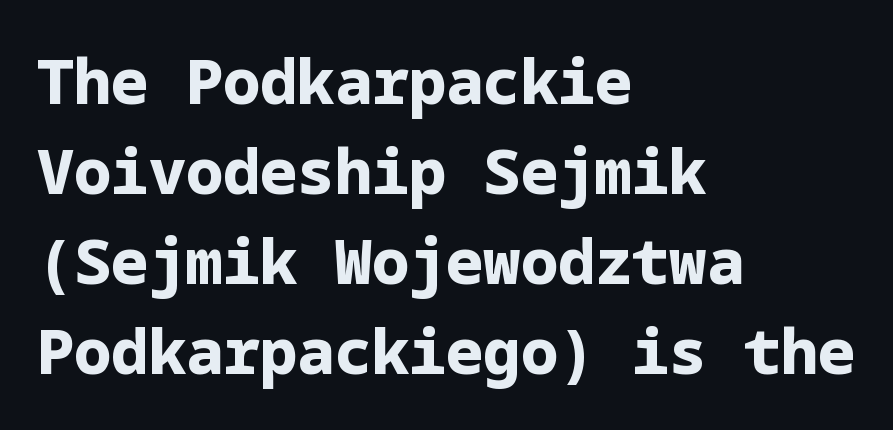
Nobody touched the tracking dial on this one. Bare-footed words on every line. Regarding leading, the lines here are spaced in the standard way. Designer's note — italics off, roman on. A student would call this left alignment; a typographer would say flush left, rag right.
